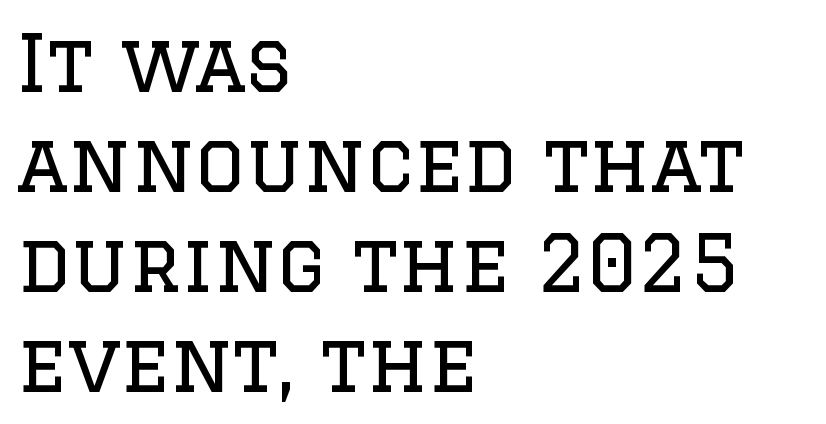
Words float on clear page, feet unadorned. Here the designer chose a conventional face with non-uniform glyph widths. You could call the tracking neutral — neither tight nor loose. One-word summary of the alignment: left.
